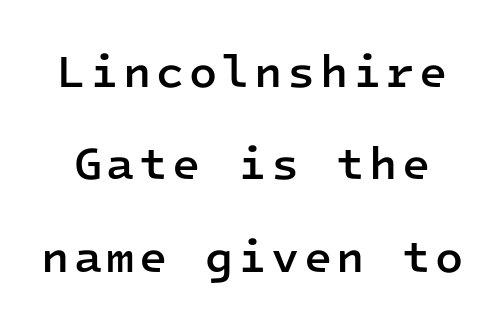
{"serif": "no", "italic": "no", "bold": "semi", "weight": "semibold", "width": "normal", "stroke_contrast": "low", "x_height": "medium", "monospaced": "yes", "underline": "no", "line_spacing": "loose", "line_spacing_ratio": 2.01, "glyph_px": 46}
